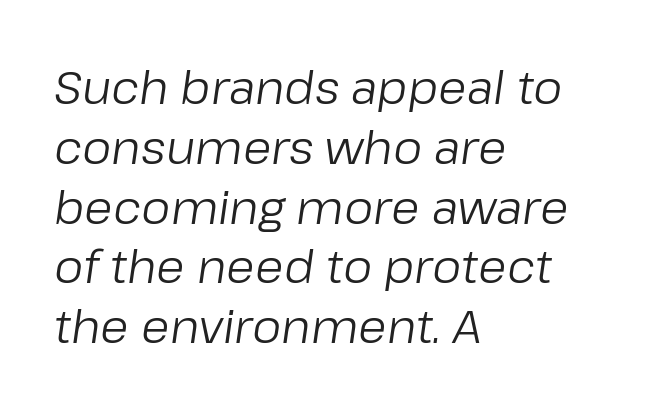
The image shows 46 px regular-weight type, italic (leaning right); set left-aligned, normal line spacing (1.3x), normal letter spacing, not underlined; low stroke contrast and a medium x-height.
